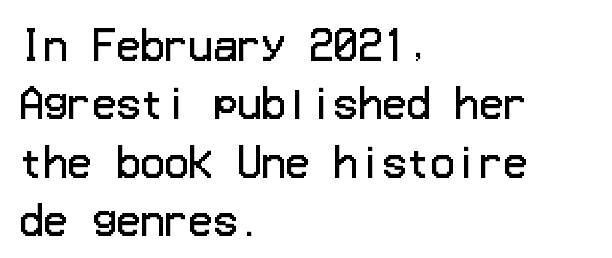
Only glyphs here, with clear space below each row. In terms of posture, this sample is upright. Notice how the passage keeps a crisp vertical edge on the left only. Is this a sans? Yes — the strokes have no serifs. The strokes carry an ordinary text weight at most.
